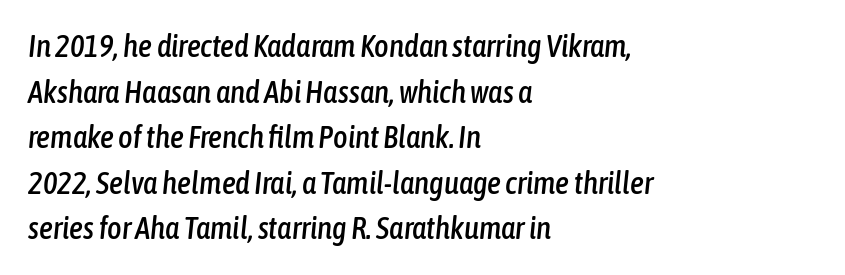
The image shows 31 px condensed type, italic (leaning right); set left-aligned, normal line spacing (1.47x), normal letter spacing, not underlined; low stroke contrast and a medium x-height.
